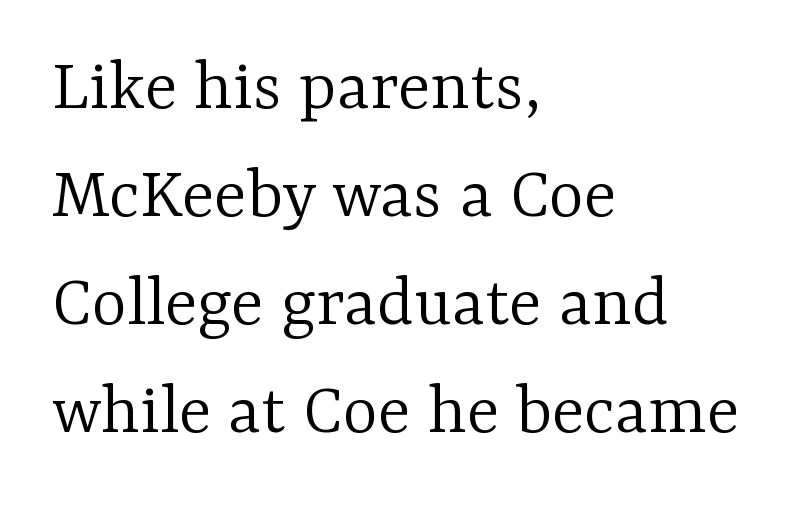
The image shows 76 px light serif type, upright; set left-aligned, normal line spacing (1.42x), normal letter spacing, not underlined; low stroke contrast and a medium x-height.
